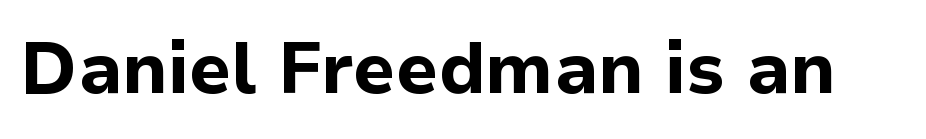
Words appear dense and cohesive because spacing is normal. The passage shown is emphatically bold. Are there feet on the stems? There aren't — it's a sans. You can tell it's not italic because the verticals are truly vertical. A clean baseline with only descenders dipping below it. This sample has the flowing, uneven cadence of proportional lettering.
